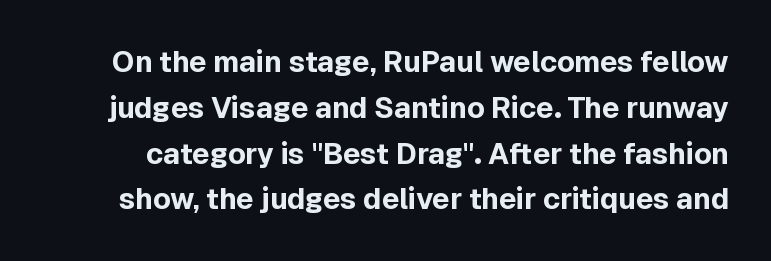
{"serif": "no", "italic": "no", "bold": "yes", "weight": "bold", "width": "normal", "x_height": "medium", "monospaced": "no", "underline": "no", "line_spacing": "normal", "line_spacing_ratio": 1.58, "letter_spacing": "normal", "letter_spacing_em": 0.0, "glyph_px": 29}
